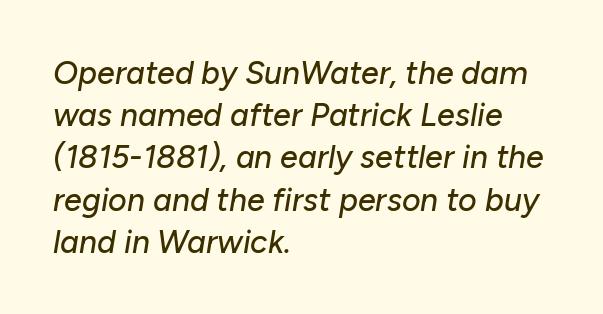
The image shows 32 px text type, italic (leaning right); set left-aligned, normal line spacing (1.32x), normal letter spacing, not underlined; low stroke contrast and a medium x-height.
